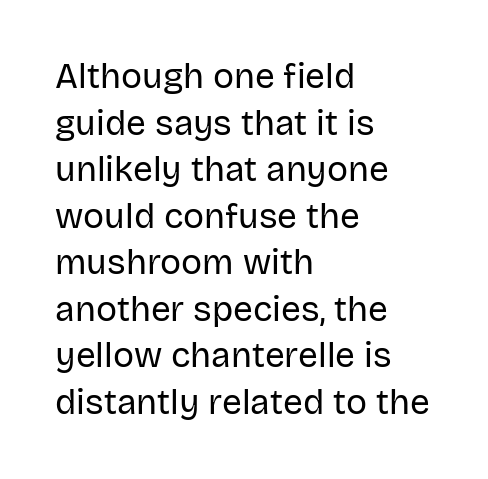
The image shows 35 px regular-weight sans-serif type, upright; set left-aligned, normal line spacing (1.33x), normal letter spacing, not underlined; low stroke contrast and a large x-height.
